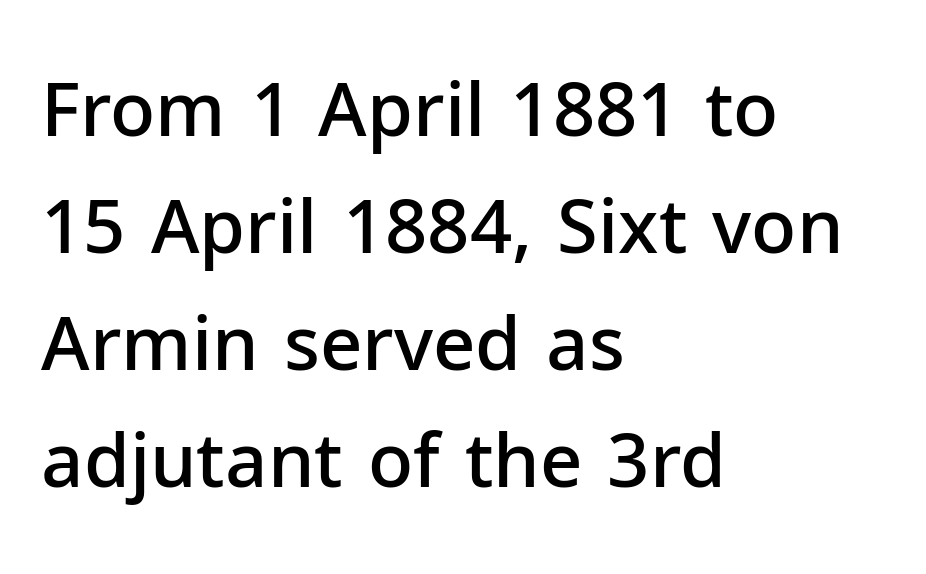
Rule under the text: the space is simply empty. Unlike italic type, these characters show no tilt at all. The font family rendered here belongs to the sans-serif group. The typesetting leans somewhat heavy: a semibold. Short note: letters normally spaced.
